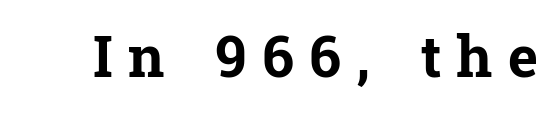
The image shows 57 px bold serif type, upright; set unusually wide letter spacing (+0.27 em), not underlined; low stroke contrast and a medium x-height.
